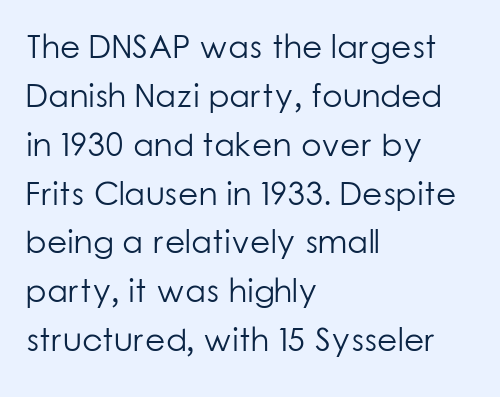
The image shows 33 px light sans-serif type, upright; set left-aligned, normal line spacing (1.48x), normal letter spacing, not underlined; low stroke contrast and a medium x-height.
